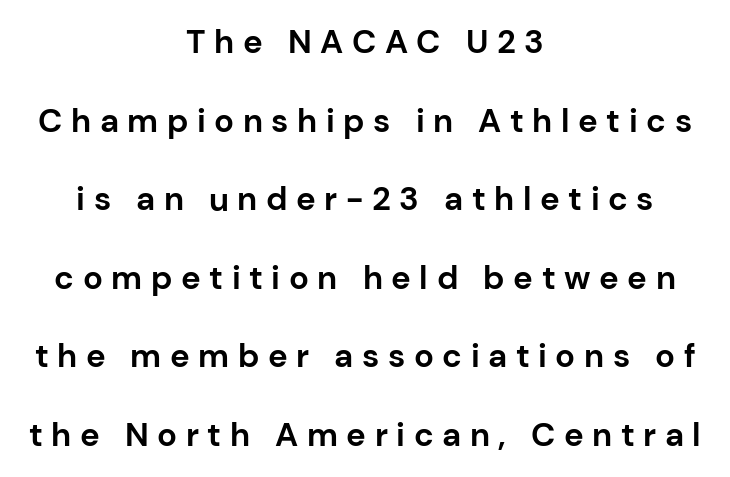
The image shows 33 px bold sans-serif type, upright; set centered, loose line spacing (2.38x), unusually wide letter spacing (+0.26 em), not underlined; low stroke contrast and a medium x-height.
